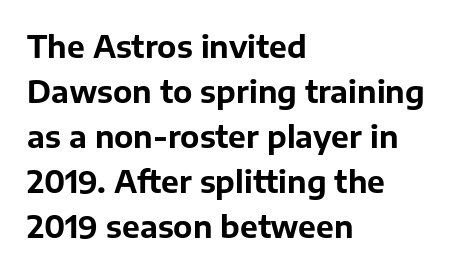
{"serif": "no", "italic": "no", "bold": "yes", "weight": "bold", "width": "normal", "stroke_contrast": "low", "x_height": "medium", "monospaced": "no", "underline": "no", "align": "left", "line_spacing": "normal", "line_spacing_ratio": 1.5, "letter_spacing": "normal", "letter_spacing_em": 0.0, "glyph_px": 30}
